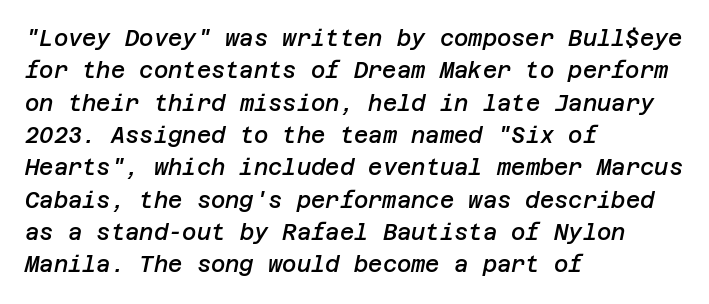
Heft: intermediate — a semibold. In terms of leading, this rendering sits right in the middle. Where is the straight margin? On the left. There is no visible air inserted between adjacent glyphs. Lines of text with bare space underneath. Does the lettering tilt? It does — this is italic.
